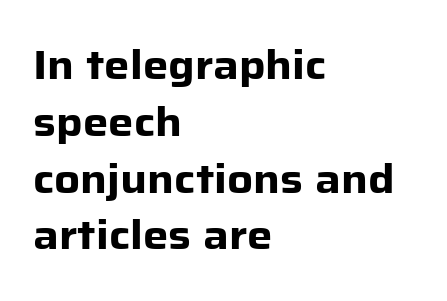
The image shows 40 px heavy sans-serif type, upright; set left-aligned, normal line spacing (1.42x), normal letter spacing, not underlined; low stroke contrast and a medium x-height.
